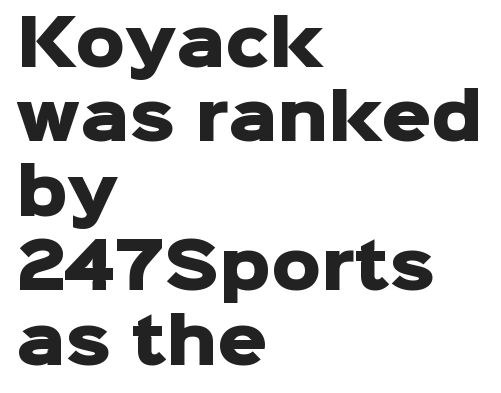
These lines are set flush left with a ragged right edge. Is there any slant? The stems are plumb. Emphasis by weight is at full strength: bold. Compared with typical body copy, the letter spacing here is the same. Do the characters align in a grid? No, the font is proportional. Examine the stroke ends and you'll find no serifs.
